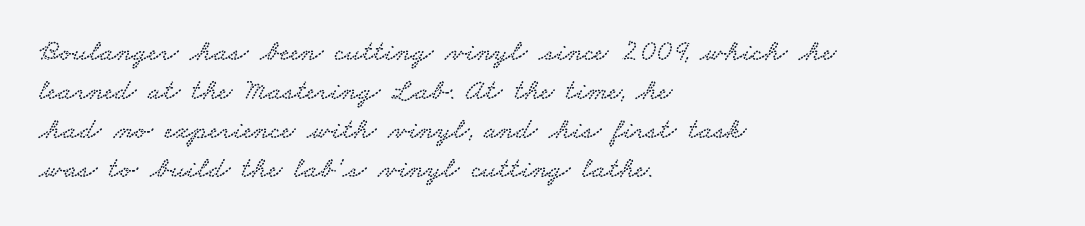
Q: Is the typeface a serif or a sans-serif typeface? A: Serif.
Q: Is the text underlined? A: No.
Q: How is the paragraph aligned? A: Left-aligned.
Q: Is the spacing between letters normal or unusually wide? A: Normal.
Q: Is the spacing between lines tight, normal or loose? A: Normal.
Q: Width (condensed, normal, or wide)? A: Wide.
Q: Stroke contrast? A: Low.
Q: x-height? A: Small.
Q: Monospaced? A: No.
